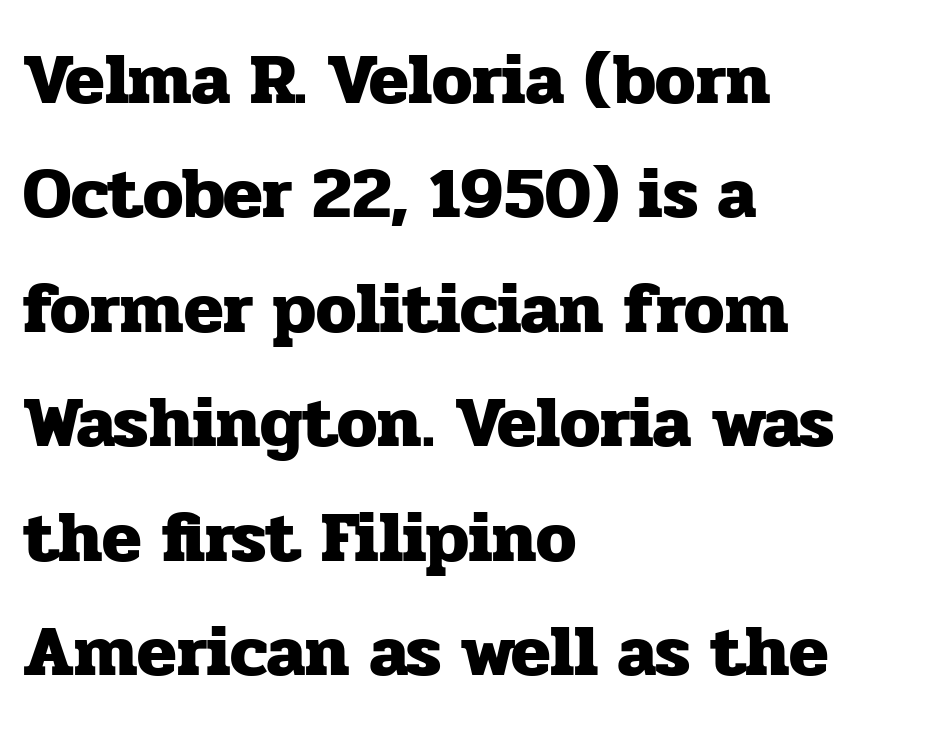
{"serif": "yes", "italic": "no", "bold": "yes", "weight": "heavy", "width": "normal", "stroke_contrast": "low", "x_height": "medium", "monospaced": "no", "underline": "no", "align": "left", "line_spacing": "normal", "line_spacing_ratio": 1.59, "letter_spacing": "normal", "letter_spacing_em": 0.0, "glyph_px": 72}
